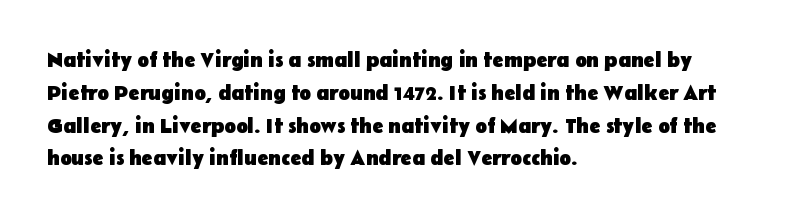
Q: Is the text bold? A: Yes.
Q: Is the text italic (slanted)? A: No, it is upright.
Q: Is the text underlined? A: No.
Q: How is the paragraph aligned? A: Left-aligned.
Q: Is the spacing between letters normal or unusually wide? A: Normal.
Q: Is the spacing between lines tight, normal or loose? A: Normal.
